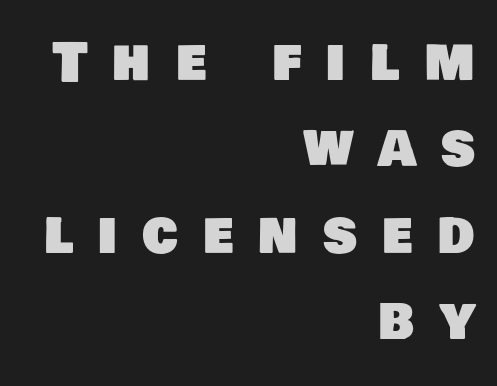
Q: Is the typeface a serif or a sans-serif typeface? A: Sans-serif.
Q: Is the text underlined? A: No.
Q: How is the paragraph aligned? A: Right-aligned.
Q: Is the spacing between letters normal or unusually wide? A: Unusually wide.
Q: Is the spacing between lines tight, normal or loose? A: Normal.
Q: Width (condensed, normal, or wide)? A: Normal.
Q: Stroke contrast? A: Low.
Q: x-height? A: Large.
Q: Monospaced? A: No.
